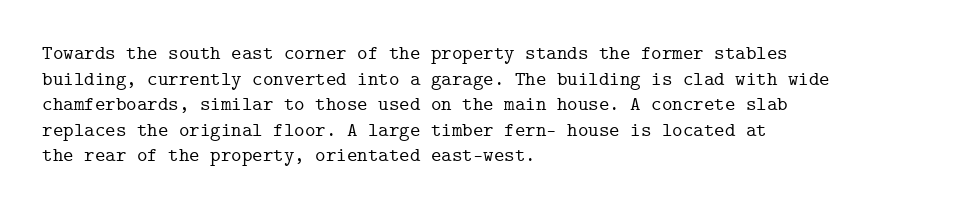
The image shows 20 px text type, upright; set left-aligned, normal line spacing (1.28x), normal letter spacing, not underlined.
